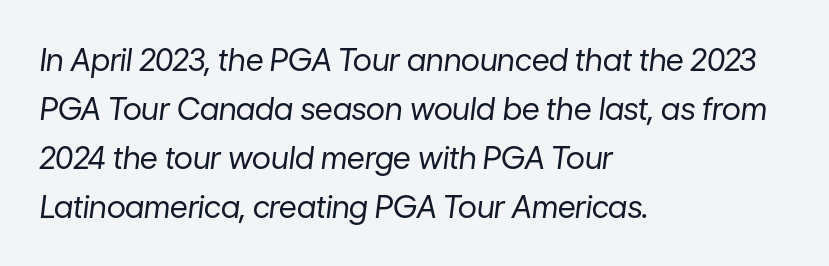
A quiet, ordinary-to-light weight characterises the typeface. Notice how descenders clear the ascenders below comfortably — that's standard leading. The foot of each line stays bare and open. The face used here has a pronounced slope to its letters.
